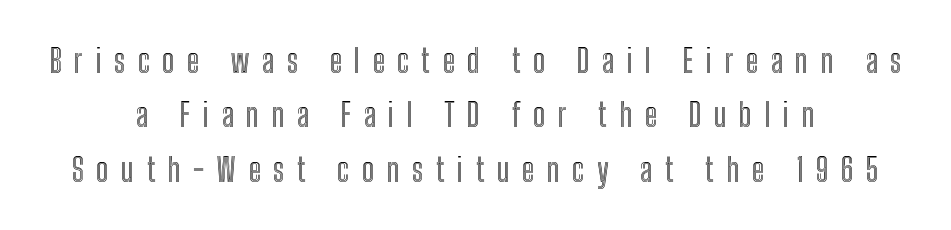
Q: Is the text italic (slanted)? A: No, it is upright.
Q: Is the text underlined? A: No.
Q: How is the paragraph aligned? A: Centered.
Q: Is the spacing between letters normal or unusually wide? A: Unusually wide.
Q: Is the spacing between lines tight, normal or loose? A: Normal.
Q: Width (condensed, normal, or wide)? A: Condensed.
Q: x-height? A: Medium.
Q: Monospaced? A: No.
